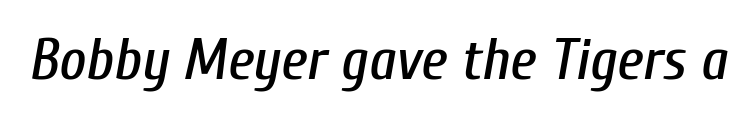
Q: Is the text italic (slanted)? A: Yes, it leans right by about 10 degrees.
Q: Is the text underlined? A: No.
Q: Is the spacing between letters normal or unusually wide? A: Normal.
Q: Width (condensed, normal, or wide)? A: Condensed.
Q: Stroke contrast? A: Low.
Q: x-height? A: Medium.
Q: Monospaced? A: No.
